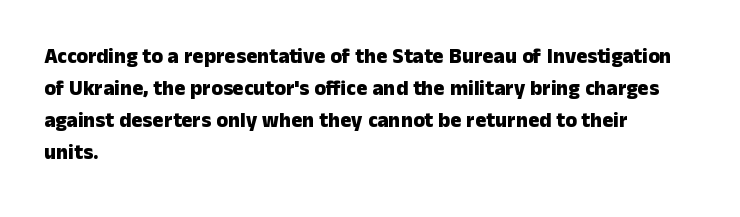
{"italic": "no", "bold": "yes", "underline": "no", "align": "left", "line_spacing": "normal", "line_spacing_ratio": 1.53, "letter_spacing": "normal", "letter_spacing_em": 0.0, "glyph_px": 21}
